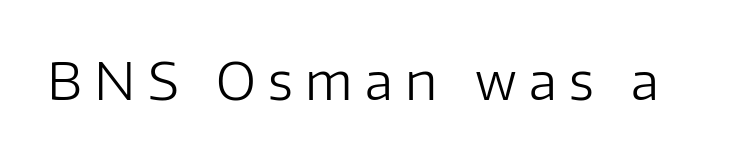
Q: Is the text bold? A: No.
Q: Is the text italic (slanted)? A: No, it is upright.
Q: Is the typeface a serif or a sans-serif typeface? A: Sans-serif.
Q: Is the text underlined? A: No.
Q: Is the spacing between letters normal or unusually wide? A: Unusually wide.
Q: Width (condensed, normal, or wide)? A: Normal.
Q: Stroke contrast? A: Low.
Q: x-height? A: Medium.
Q: Monospaced? A: No.
